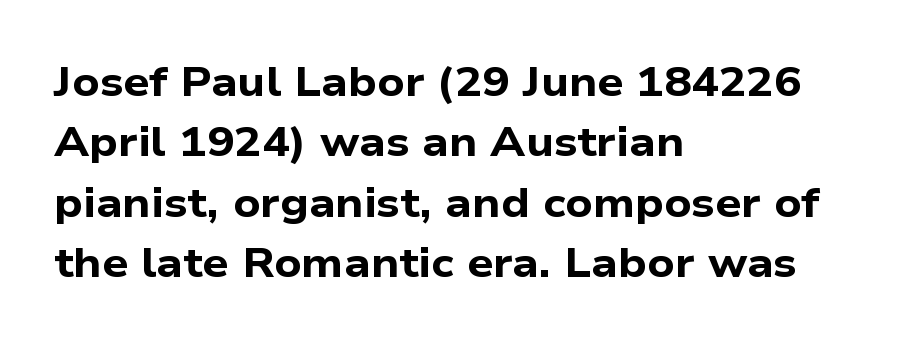
Q: Is the text bold? A: Yes.
Q: Is the typeface a serif or a sans-serif typeface? A: Sans-serif.
Q: Is the text underlined? A: No.
Q: How is the paragraph aligned? A: Left-aligned.
Q: Is the spacing between letters normal or unusually wide? A: Normal.
Q: Is the spacing between lines tight, normal or loose? A: Normal.
Q: Width (condensed, normal, or wide)? A: Wide.
Q: Stroke contrast? A: Low.
Q: x-height? A: Medium.
Q: Monospaced? A: No.
